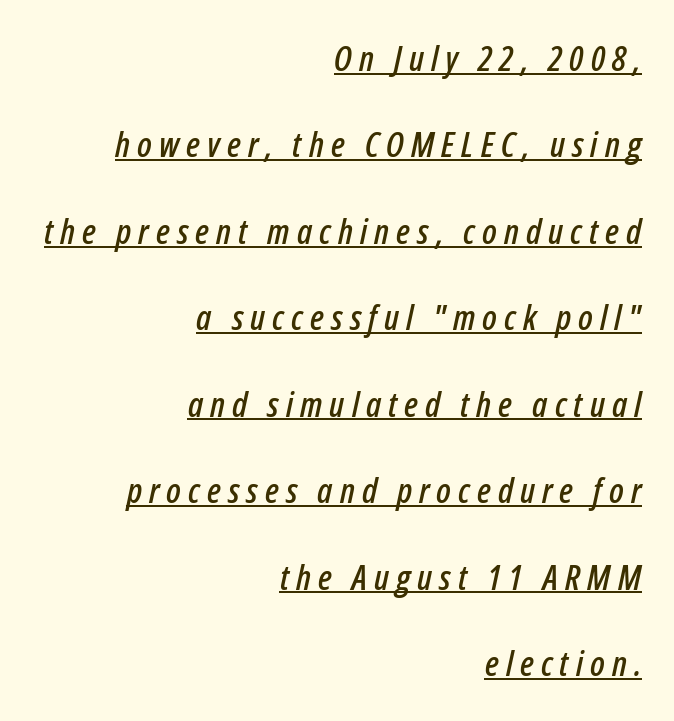
Q: Is the text italic (slanted)? A: Yes, it leans right by about 12 degrees.
Q: Is the text underlined? A: Yes.
Q: How is the paragraph aligned? A: Right-aligned.
Q: Is the spacing between letters normal or unusually wide? A: Unusually wide.
Q: Is the spacing between lines tight, normal or loose? A: Loose.
Q: Width (condensed, normal, or wide)? A: Condensed.
Q: Stroke contrast? A: Low.
Q: x-height? A: Medium.
Q: Monospaced? A: No.
